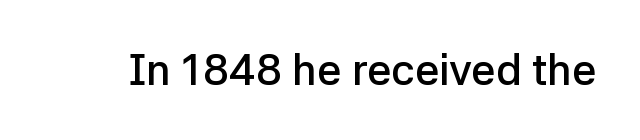
Nope, no serifs anywhere on these letters. Every letter is mildly thick-stroked: semibold rather than bold. It's the straight-up-and-down kind of type. The face used here is proportionally spaced, like ordinary book or web type. Tracking here is standard; glyphs follow each other at the usual distance. The specimen omits any rule beneath the text block's lines.
